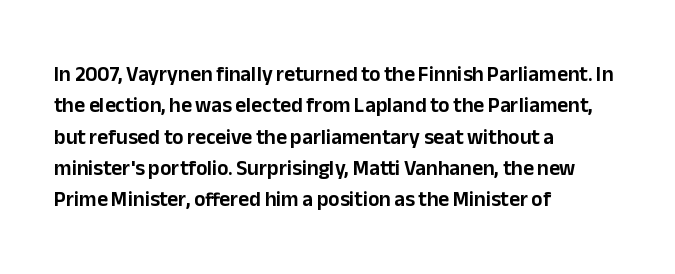
Q: Is the text italic (slanted)? A: No, it is upright.
Q: Is the text underlined? A: No.
Q: How is the paragraph aligned? A: Left-aligned.
Q: Is the spacing between letters normal or unusually wide? A: Normal.
Q: Is the spacing between lines tight, normal or loose? A: Normal.
